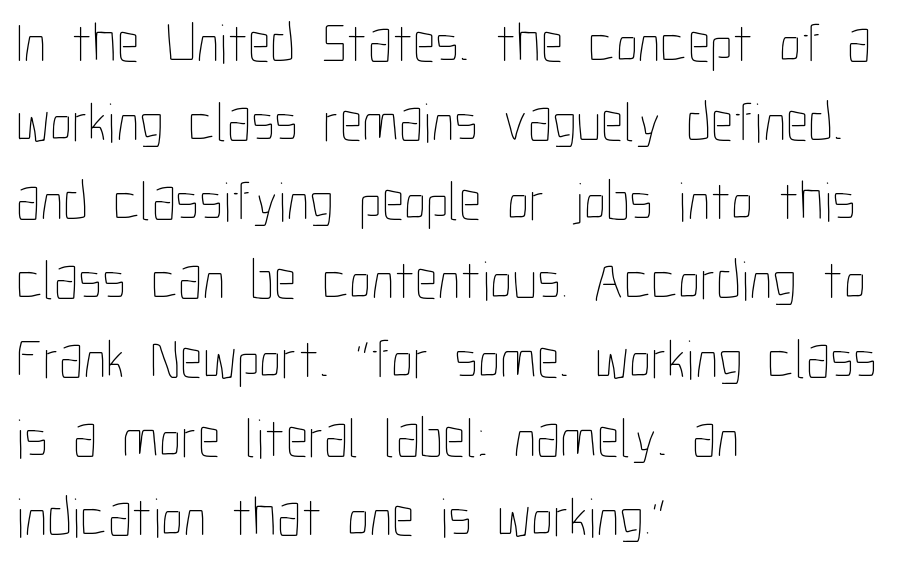
Q: Is the text bold? A: No.
Q: Is the text italic (slanted)? A: No, it is upright.
Q: Is the text underlined? A: No.
Q: How is the paragraph aligned? A: Left-aligned.
Q: Is the spacing between letters normal or unusually wide? A: Normal.
Q: Is the spacing between lines tight, normal or loose? A: Normal.
Q: Width (condensed, normal, or wide)? A: Condensed.
Q: Stroke contrast? A: Low.
Q: x-height? A: Medium.
Q: Monospaced? A: No.
